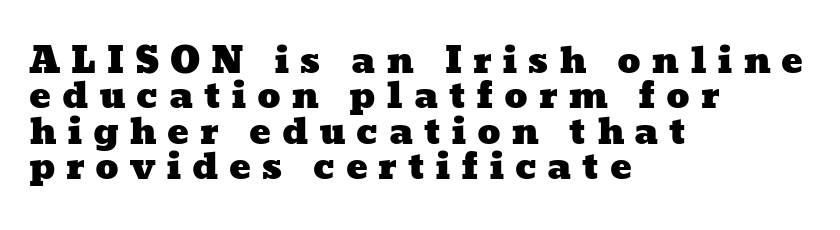
This block would grow much taller if given ordinary leading; it's compressed now. Here the designer chose a conventional face with non-uniform glyph widths. Underline: absent. Spacing between characters has been opened up far beyond the box default. Typeset ragged right — the left edge is the straight one.
